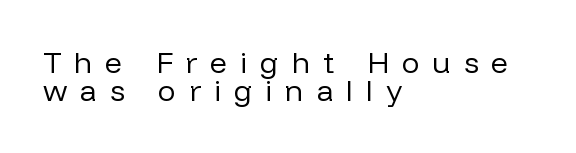
The image shows 30 px regular-weight sans-serif type, upright; set left-aligned, tight line spacing (0.95x), unusually wide letter spacing (+0.43 em), not underlined; low stroke contrast and a medium x-height.
